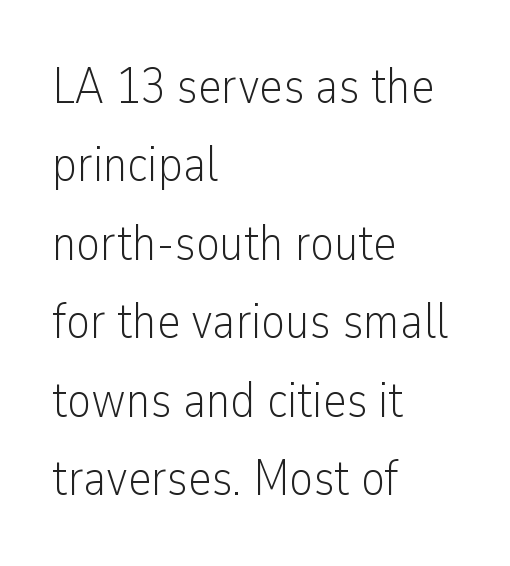
{"serif": "no", "italic": "no", "bold": "no", "weight": "light", "width": "condensed", "stroke_contrast": "low", "x_height": "medium", "monospaced": "no", "underline": "no", "align": "left", "line_spacing": "normal", "line_spacing_ratio": 1.57, "letter_spacing": "normal", "letter_spacing_em": 0.0, "glyph_px": 50}
